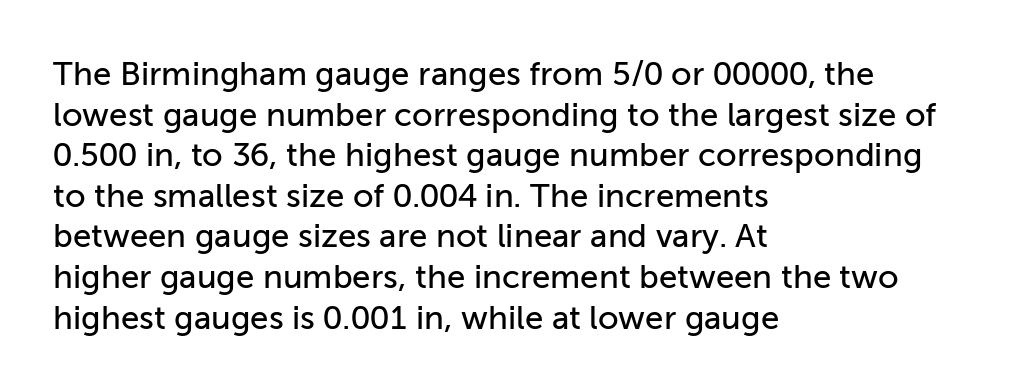
The image shows 33 px sans-serif type, upright; set left-aligned, line spacing 1.23x, normal letter spacing, not underlined; low stroke contrast and a medium x-height.
